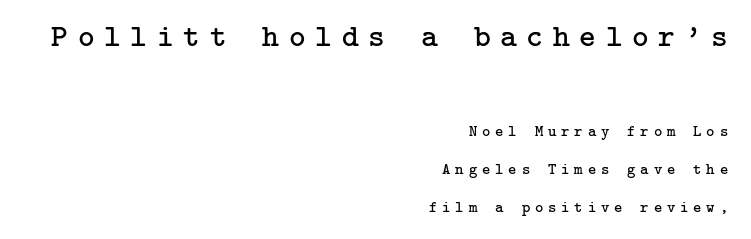
{"serif": "yes", "italic": "no", "bold": "no", "weight": "regular", "width": "normal", "stroke_contrast": "low", "x_height": "medium", "underline": "no", "align": "right", "line_spacing": "loose", "line_spacing_ratio": 2.36, "letter_spacing": "wide", "letter_spacing_em": 0.3, "larger_block": "first", "size_ratio": 2.0, "glyph_px": 32}
